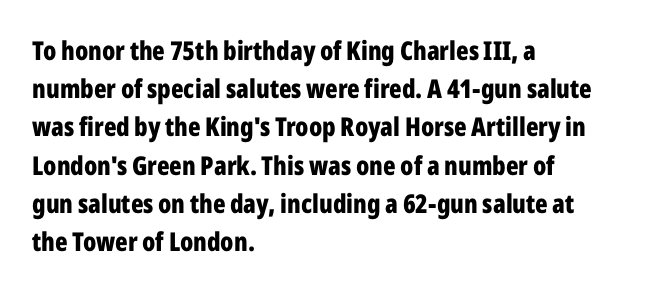
The image shows 26 px bold type, upright; set left-aligned, normal line spacing (1.47x), normal letter spacing, not underlined.
